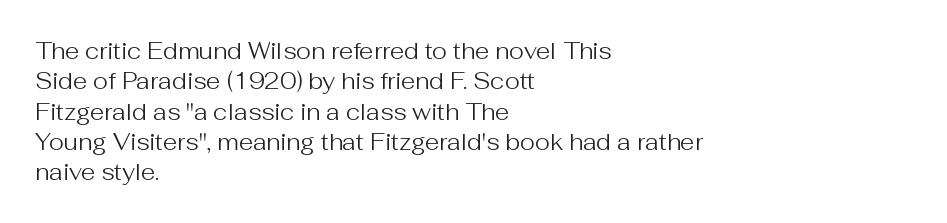
Q: Is the text bold? A: No.
Q: Is the text italic (slanted)? A: No, it is upright.
Q: Is the text underlined? A: No.
Q: How is the paragraph aligned? A: Left-aligned.
Q: Is the spacing between letters normal or unusually wide? A: Normal.
Q: Is the spacing between lines tight, normal or loose? A: Normal.
